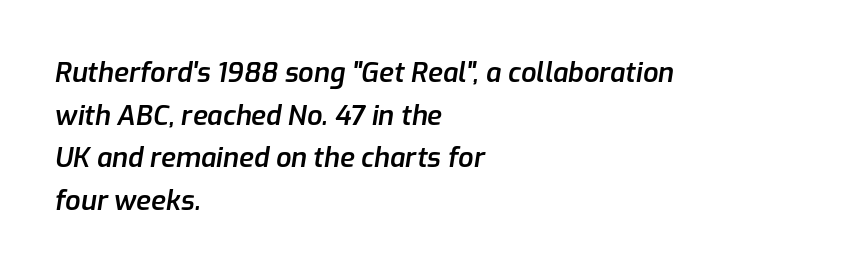
The string is rendered with underlining switched off. An italicized treatment has been applied to the whole sample. Typeset ragged right — the left edge is the straight one. What weight is shown? A semibold, between regular and bold. Look at the tracking — it's just the regular setting, nothing added.
